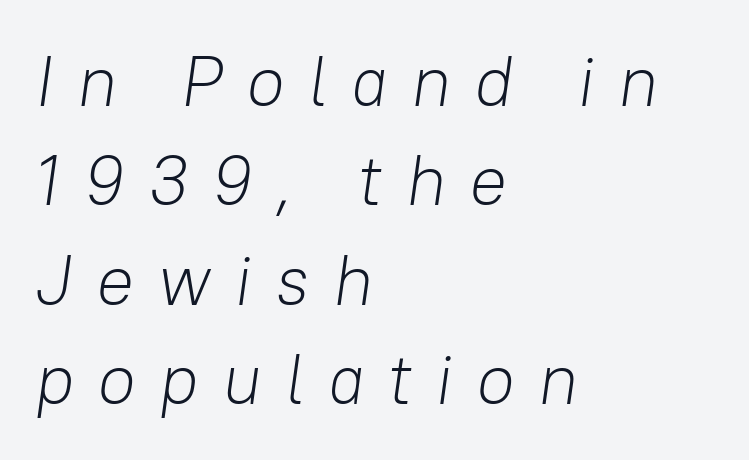
Q: Is the text bold? A: No.
Q: Is the text italic (slanted)? A: Yes, it leans right by about 8 degrees.
Q: Is the text underlined? A: No.
Q: How is the paragraph aligned? A: Left-aligned.
Q: Is the spacing between letters normal or unusually wide? A: Unusually wide.
Q: Is the spacing between lines tight, normal or loose? A: Normal.
Q: Width (condensed, normal, or wide)? A: Normal.
Q: Stroke contrast? A: Low.
Q: x-height? A: Medium.
Q: Monospaced? A: No.
